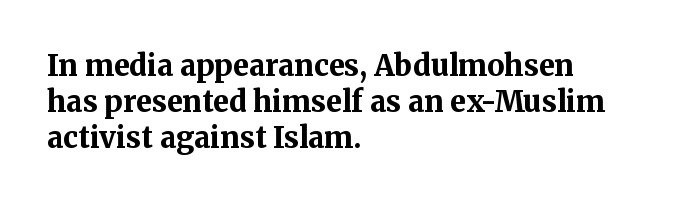
Check under the words: just untouched page. The glyphs have the mass of a bold cut. Every row of glyphs begins at an identical x-position on the left. Nope, not italic — everything's standing straight. Looks like regular typesetting: each glyph gets only the width it needs.
